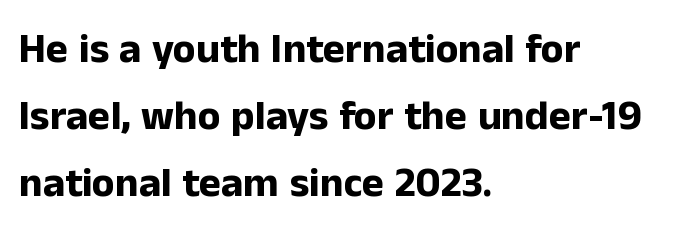
The zone under the glyphs is completely vacant. The horizontal fit of the characters is conventional and even. Line beginnings align vertically; line endings do not. These lines are rendered in a variable-pitch font. Serif or sans? Sans — the stroke terminals are bare.
